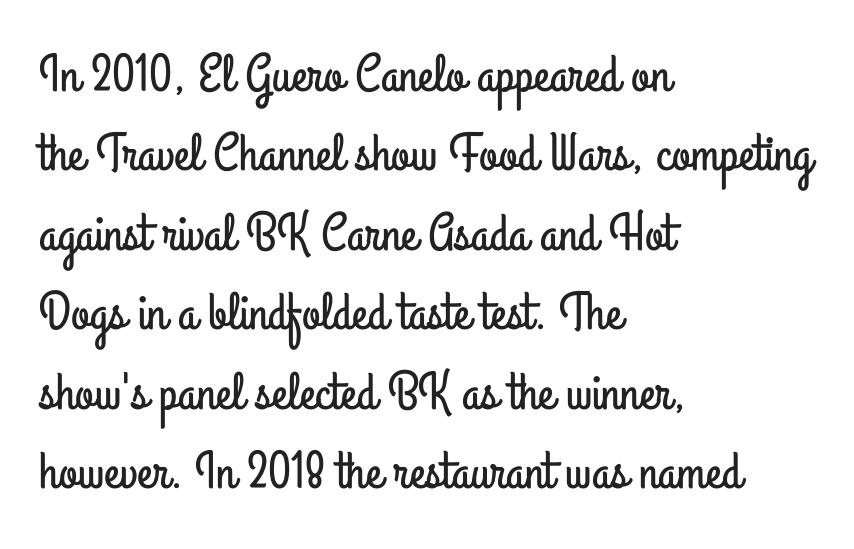
Horizontally, the lines are justified to the leading edge only. Spacing verdict: proportional, widths tailored to each character. The line-height multiplier appears to be the usual default. A roman cut, with each character standing at attention.
